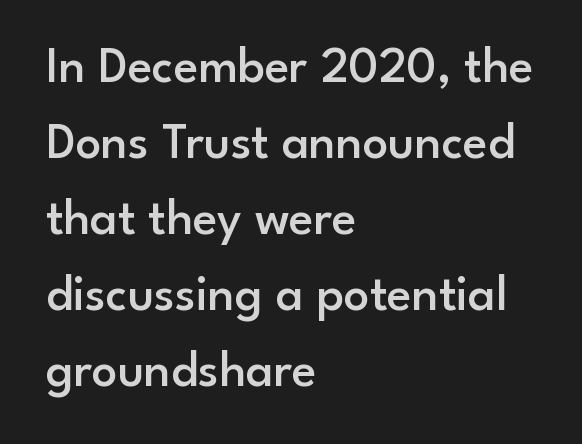
{"serif": "no", "italic": "no", "bold": "semi", "weight": "semibold", "width": "normal", "stroke_contrast": "low", "x_height": "small", "monospaced": "no", "underline": "no", "align": "left", "line_spacing": "normal", "line_spacing_ratio": 1.49, "letter_spacing": "normal", "letter_spacing_em": 0.0, "glyph_px": 51}
